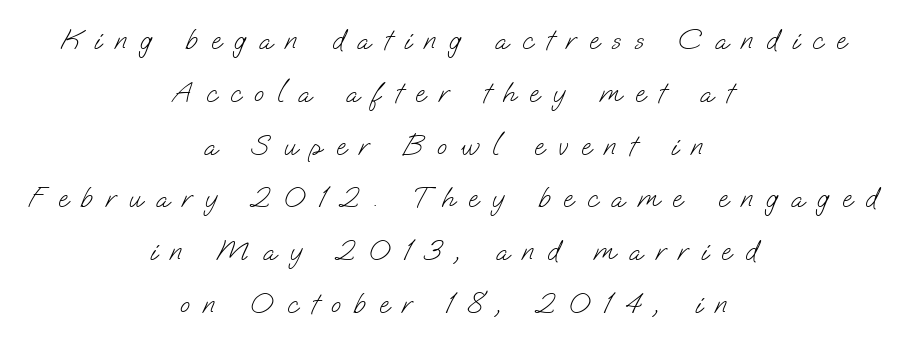
Q: Is the text bold? A: No.
Q: Is the typeface a serif or a sans-serif typeface? A: Sans-serif.
Q: Is the text underlined? A: No.
Q: How is the paragraph aligned? A: Centered.
Q: Is the spacing between letters normal or unusually wide? A: Unusually wide.
Q: Width (condensed, normal, or wide)? A: Normal.
Q: Stroke contrast? A: Low.
Q: x-height? A: Small.
Q: Monospaced? A: No.
